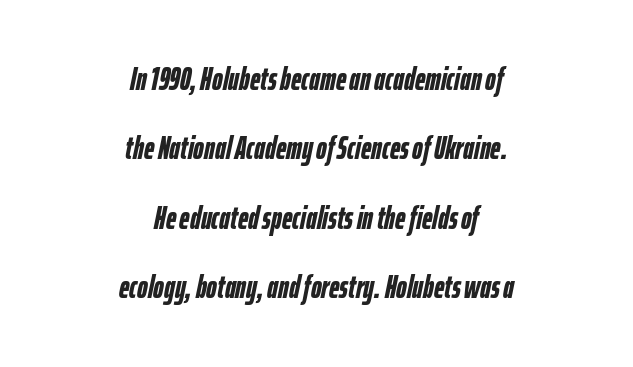
Notice the wide empty band between every row — that's loose leading. A typesetter would call this proportional, since set widths differ per character. Strong, thick strokes mark this as bold type. The face used here has a pronounced slope to its letters. The baseline area is clear. Casual observation: everything's sitting right in the middle.
